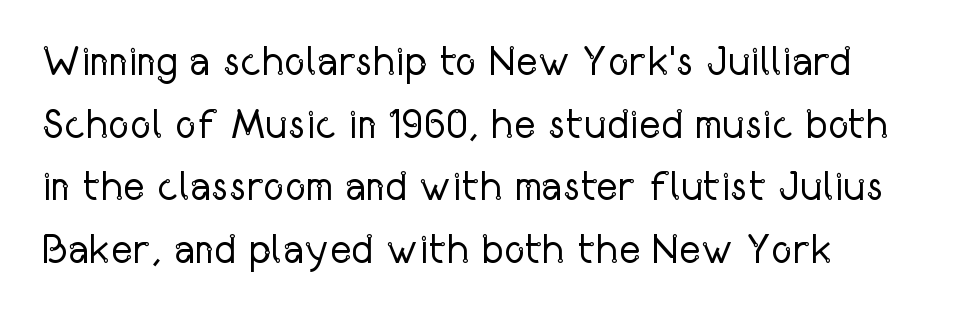
Spacing verdict: proportional, widths tailored to each character. Is there any slant? The stems are plumb. Rule under the text: the space is simply empty. Weight class: somewhere from thin through regular. Default kerning and tracking; the words read as compact shapes.
